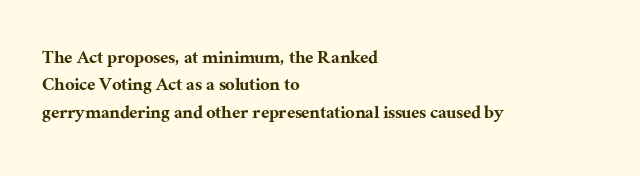
Q: Is the text italic (slanted)? A: No, it is upright.
Q: Is the text underlined? A: No.
Q: How is the paragraph aligned? A: Left-aligned.
Q: Is the spacing between letters normal or unusually wide? A: Normal.
Q: Is the spacing between lines tight, normal or loose? A: Normal.
